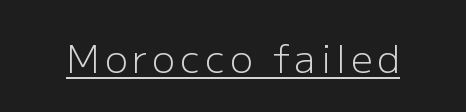
Is this a heavy cut? Hardly; it is regular or lighter. A typesetter would mark this as roman, not italic. This is underlined copy, the kind a proofreader might mark for attention. The designer went with a sans here, leaving each stem footless. A typesetter would call this proportional, since set widths differ per character.
